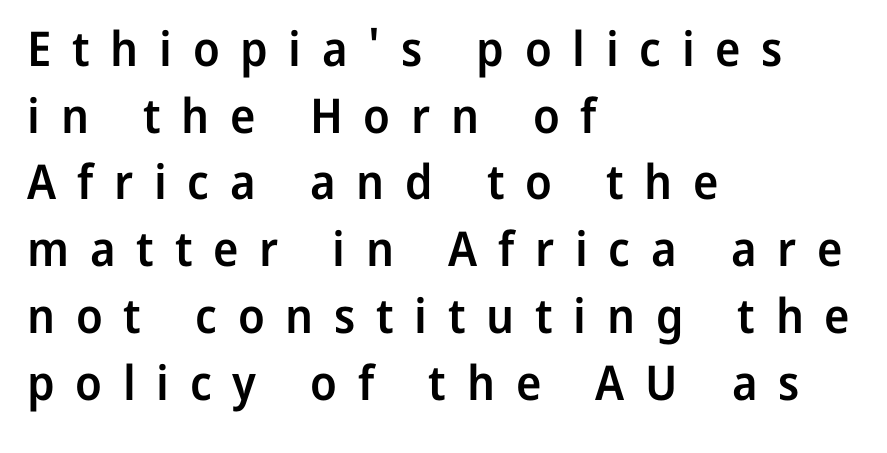
{"serif": "no", "italic": "no", "bold": "semi", "weight": "semibold", "width": "normal", "stroke_contrast": "low", "x_height": "medium", "monospaced": "no", "underline": "no", "align": "left", "line_spacing": "normal", "line_spacing_ratio": 1.39, "letter_spacing": "wide", "letter_spacing_em": 0.43, "glyph_px": 48}
